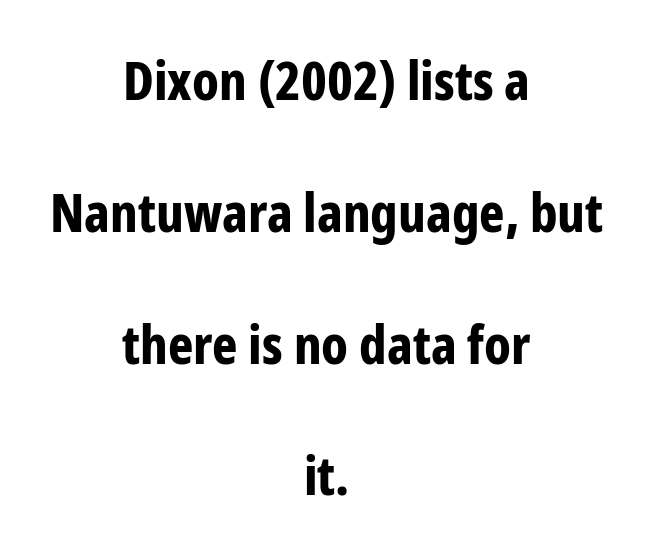
{"serif": "no", "italic": "no", "bold": "yes", "weight": "bold", "width": "condensed", "stroke_contrast": "low", "x_height": "medium", "monospaced": "no", "underline": "no", "align": "center", "line_spacing": "loose", "line_spacing_ratio": 2.44, "letter_spacing": "normal", "letter_spacing_em": 0.0, "glyph_px": 54}
